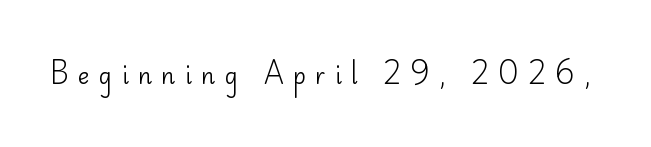
{"italic": "no", "bold": "no", "underline": "no", "letter_spacing": "wide", "letter_spacing_em": 0.43, "glyph_px": 22}
